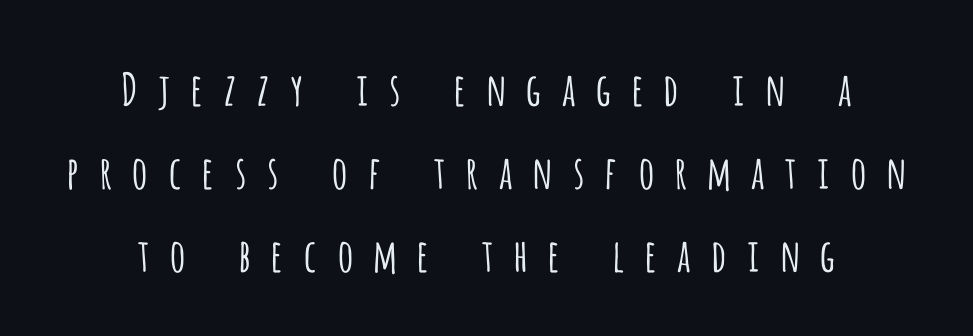
Font category for this specimen: sans-serif. Nope, not italic — everything's standing straight. Typeset on center — no edge is straight. Weight: not bold — regular or lighter. This sample uses expanded letter spacing, leaving extra air between glyphs.
